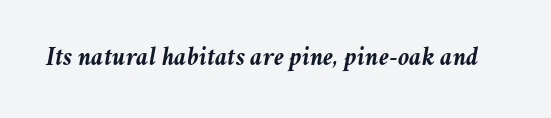
{"italic": "yes", "lean": "right", "slant_degrees": 11, "bold": "yes", "underline": "no", "letter_spacing": "normal", "letter_spacing_em": 0.0, "glyph_px": 26}
